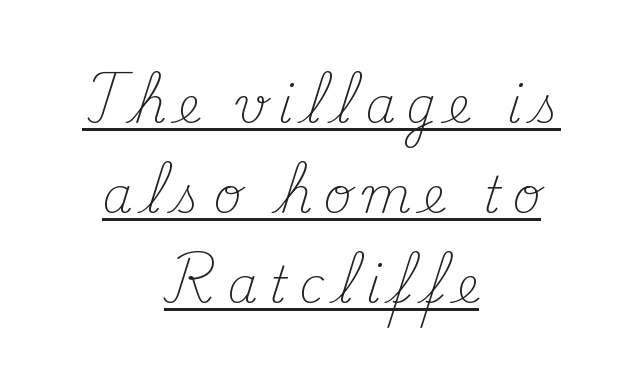
{"serif": "yes", "bold": "no", "weight": "light", "width": "normal", "stroke_contrast": "medium", "x_height": "small", "monospaced": "no", "underline": "yes", "align": "center", "line_spacing_ratio": 1.84, "letter_spacing": "wide", "letter_spacing_em": 0.23, "glyph_px": 49}
